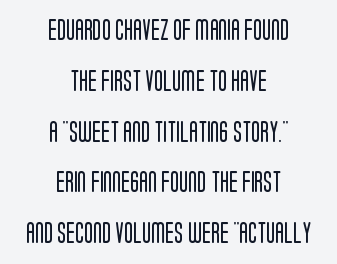
Q: Is the text bold? A: No.
Q: Is the text italic (slanted)? A: No, it is upright.
Q: Is the text underlined? A: No.
Q: How is the paragraph aligned? A: Centered.
Q: Is the spacing between letters normal or unusually wide? A: Normal.
Q: Is the spacing between lines tight, normal or loose? A: Loose.
